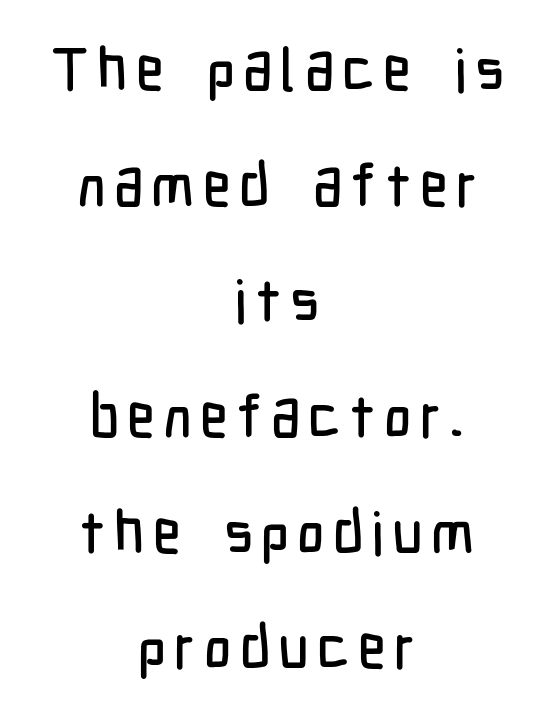
{"serif": "no", "italic": "no", "width": "condensed", "stroke_contrast": "low", "x_height": "medium", "monospaced": "no", "underline": "no", "align": "center", "line_spacing": "loose", "line_spacing_ratio": 1.96, "glyph_px": 59}
